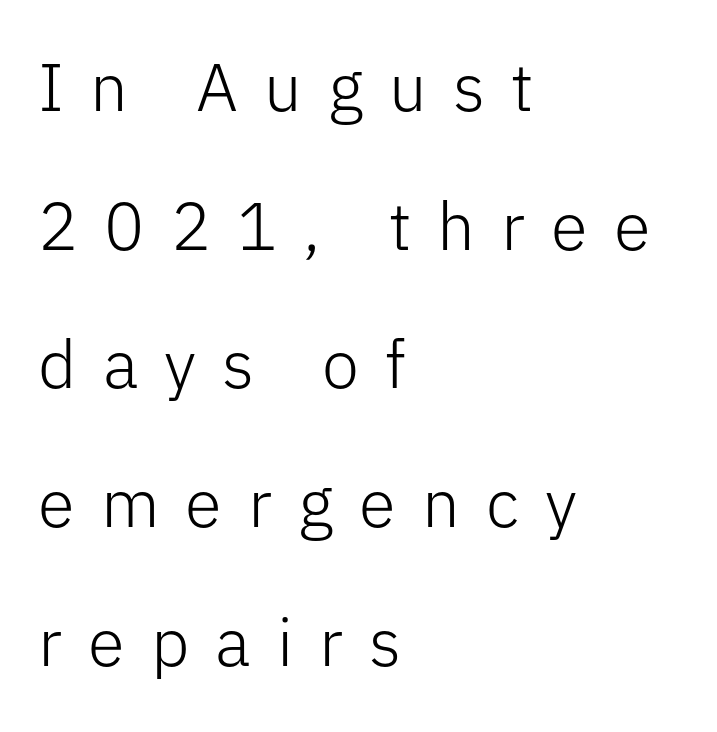
Loosely led — the rows are spread out. A typesetter would call this heavily tracked-out type. The characters display no serif detailing; their extremities are plain. In CSS terms this would be text-align: left. These lines are rendered in a variable-pitch font. Check the space under the baseline: it is left empty.
